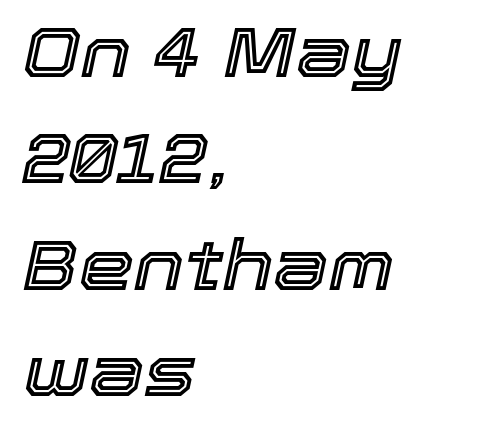
Q: Is the text italic (slanted)? A: Yes, it leans right by about 12 degrees.
Q: Is the text underlined? A: No.
Q: How is the paragraph aligned? A: Left-aligned.
Q: Is the spacing between letters normal or unusually wide? A: Normal.
Q: Is the spacing between lines tight, normal or loose? A: Normal.
Q: Width (condensed, normal, or wide)? A: Normal.
Q: x-height? A: Medium.
Q: Monospaced? A: No.
